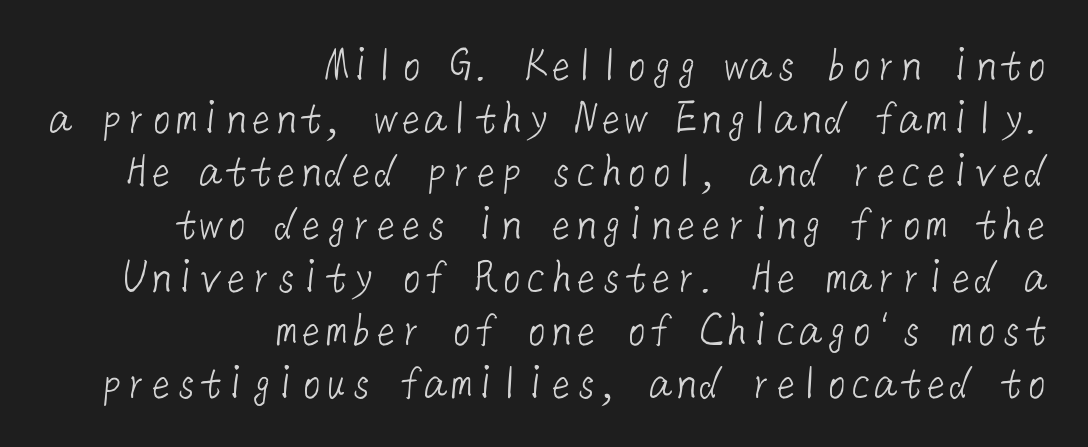
The weight would be labelled regular, book, light, or lighter still. This rendering features lettering with no underline. Tightly led — the rows are bunched. Spacing between characters is what you'd get straight out of the box. One-word summary of the alignment: right. Nothing sits at the stroke ends, so this counts as sans-serif.
